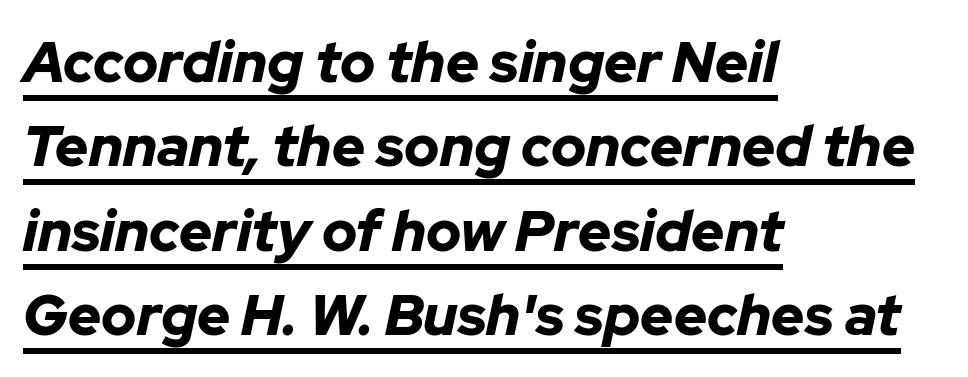
The image shows 57 px bold type, italic (leaning right); set left-aligned, normal line spacing (1.48x), normal letter spacing, underlined; low stroke contrast and a medium x-height.
